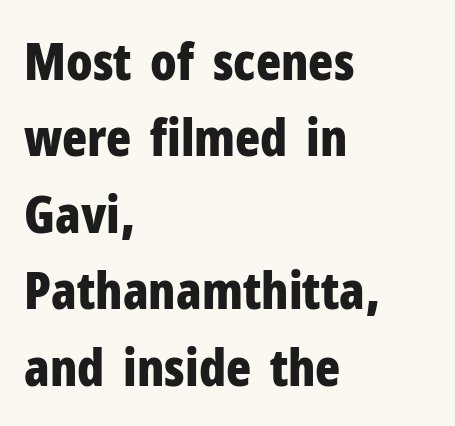
Q: Is the text bold? A: Yes.
Q: Is the text italic (slanted)? A: No, it is upright.
Q: Is the typeface a serif or a sans-serif typeface? A: Sans-serif.
Q: Is the text underlined? A: No.
Q: How is the paragraph aligned? A: Left-aligned.
Q: Is the spacing between letters normal or unusually wide? A: Normal.
Q: Is the spacing between lines tight, normal or loose? A: Normal.
Q: Width (condensed, normal, or wide)? A: Condensed.
Q: Stroke contrast? A: Low.
Q: x-height? A: Medium.
Q: Monospaced? A: No.
